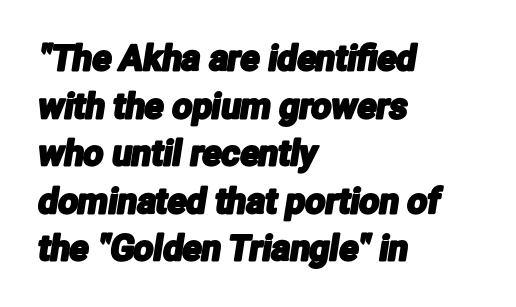
Q: Is the typeface a serif or a sans-serif typeface? A: Sans-serif.
Q: Is the text underlined? A: No.
Q: How is the paragraph aligned? A: Left-aligned.
Q: Is the spacing between letters normal or unusually wide? A: Normal.
Q: Is the spacing between lines tight, normal or loose? A: Normal.
Q: Width (condensed, normal, or wide)? A: Condensed.
Q: Stroke contrast? A: Low.
Q: x-height? A: Medium.
Q: Monospaced? A: No.
